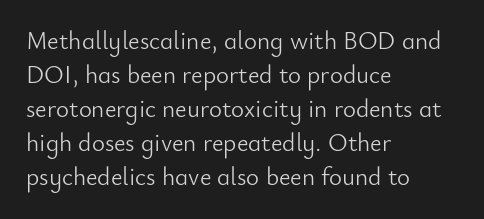
Q: Is the text bold? A: No.
Q: Is the text italic (slanted)? A: No, it is upright.
Q: Is the text underlined? A: No.
Q: How is the paragraph aligned? A: Left-aligned.
Q: Is the spacing between letters normal or unusually wide? A: Normal.
Q: Is the spacing between lines tight, normal or loose? A: Normal.
